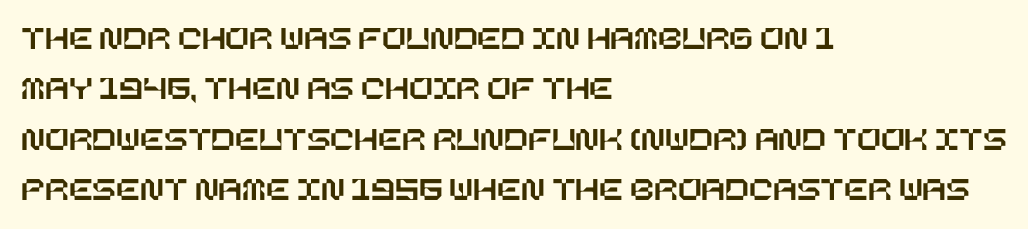
Q: Is the text italic (slanted)? A: No, it is upright.
Q: Is the text underlined? A: No.
Q: How is the paragraph aligned? A: Left-aligned.
Q: Is the spacing between letters normal or unusually wide? A: Normal.
Q: Is the spacing between lines tight, normal or loose? A: Normal.
Q: Width (condensed, normal, or wide)? A: Normal.
Q: Stroke contrast? A: Low.
Q: x-height? A: Large.
